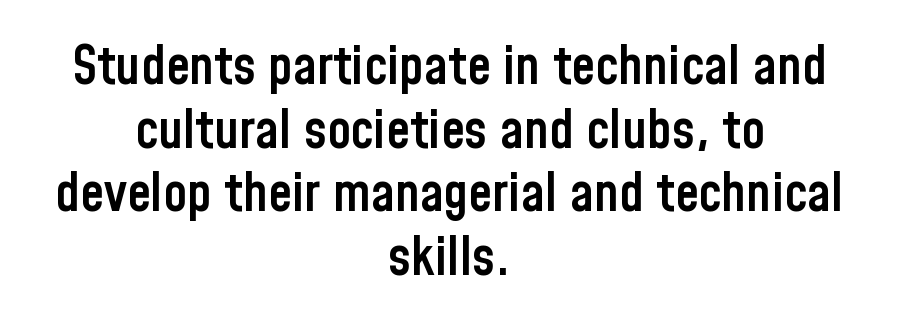
{"serif": "no", "italic": "no", "bold": "semi", "weight": "semibold", "width": "condensed", "stroke_contrast": "low", "x_height": "medium", "monospaced": "no", "underline": "no", "align": "center", "line_spacing_ratio": 1.18, "letter_spacing": "normal", "letter_spacing_em": 0.0, "glyph_px": 54}
